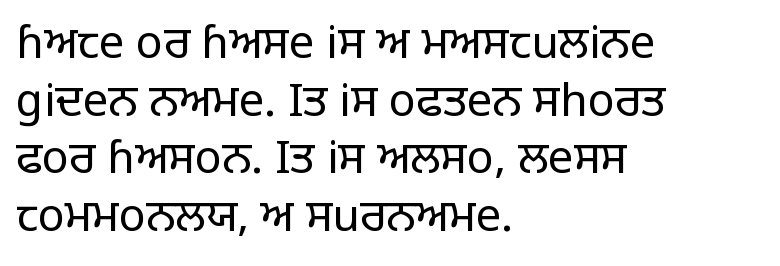
The image shows 45 px regular-weight sans-serif type, upright; set left-aligned, normal line spacing (1.28x), normal letter spacing, not underlined; low stroke contrast and a large x-height.
